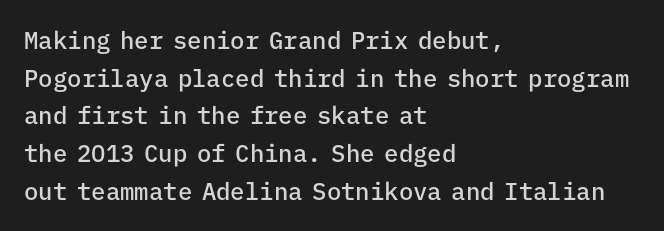
Q: Is the text bold? A: Semi-bold.
Q: Is the text italic (slanted)? A: No, it is upright.
Q: Is the text underlined? A: No.
Q: How is the paragraph aligned? A: Left-aligned.
Q: Is the spacing between letters normal or unusually wide? A: Normal.
Q: Is the spacing between lines tight, normal or loose? A: Normal.
